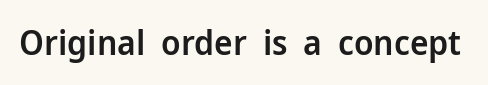
{"serif": "no", "italic": "no", "bold": "semi", "weight": "semibold", "width": "normal", "stroke_contrast": "low", "x_height": "medium", "monospaced": "no", "underline": "no", "letter_spacing": "normal", "letter_spacing_em": 0.0, "glyph_px": 35}
